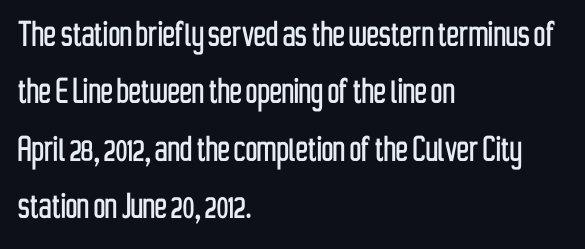
The image shows 41 px condensed sans-serif type, upright; set left-aligned, normal line spacing (1.4x), normal letter spacing, not underlined; low stroke contrast and a medium x-height.
